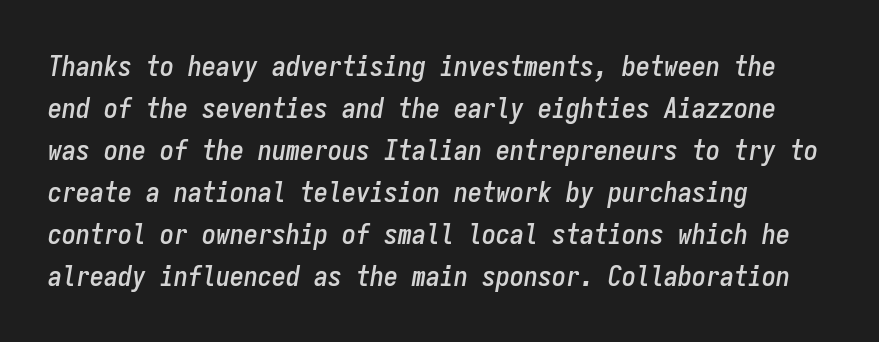
The rendering uses typewriter-style spacing with identical character cells. In terms of leading, this rendering sits right in the middle. The specimen omits any rule beneath the text block's lines. Does the lettering tilt? It does — this is italic. This rendering leaves character spacing at its baseline value. Is the block centered? No — it sits flush against the left margin.
